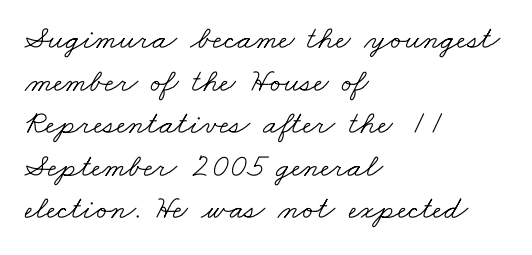
{"serif": "yes", "bold": "no", "weight": "light", "width": "wide", "stroke_contrast": "low", "x_height": "small", "monospaced": "no", "underline": "no", "align": "left", "line_spacing": "normal", "line_spacing_ratio": 1.29, "letter_spacing": "normal", "letter_spacing_em": 0.0, "glyph_px": 33}
